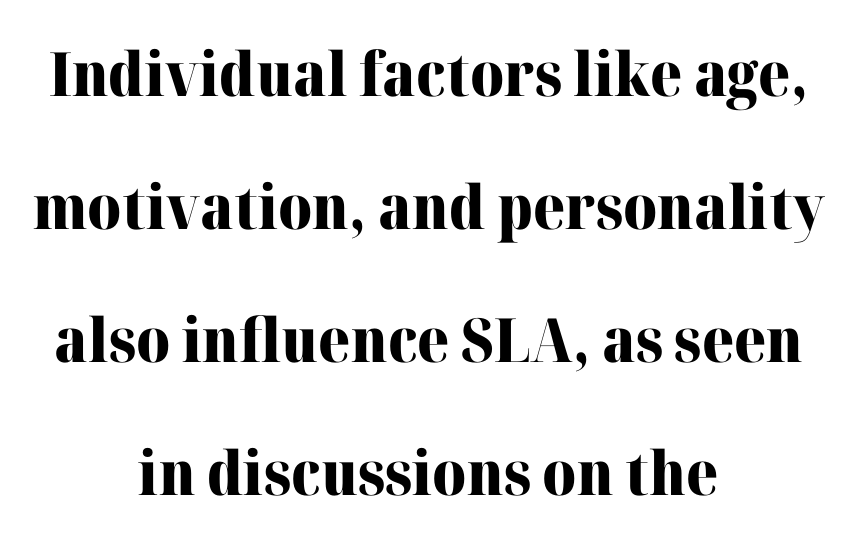
The image shows 61 px heavy serif type, upright; set centered, loose line spacing (2.18x), normal letter spacing, not underlined; high stroke contrast and a medium x-height.
